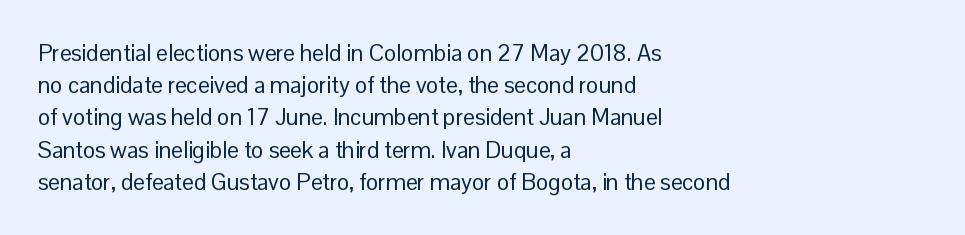
The image shows 23 px text type, upright; set left-aligned, normal line spacing (1.4x), normal letter spacing, not underlined.
